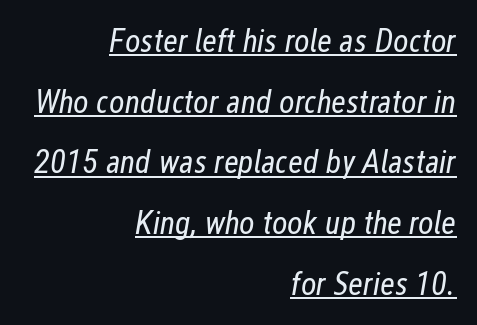
The image shows 33 px regular-weight, condensed type, italic (leaning right); set right-aligned, line spacing 1.84x, normal letter spacing, underlined; low stroke contrast and a medium x-height.
